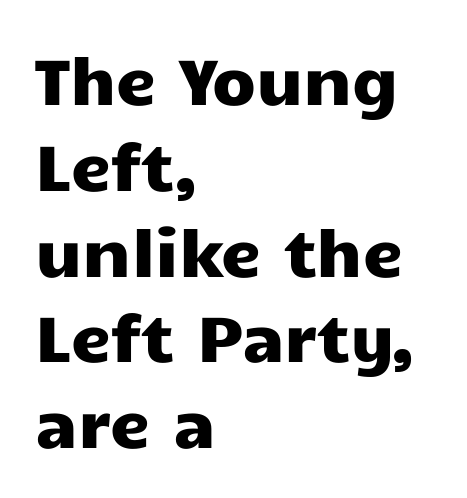
Q: Is the text italic (slanted)? A: No, it is upright.
Q: Is the typeface a serif or a sans-serif typeface? A: Sans-serif.
Q: Is the text underlined? A: No.
Q: How is the paragraph aligned? A: Left-aligned.
Q: Is the spacing between letters normal or unusually wide? A: Normal.
Q: Is the spacing between lines tight, normal or loose? A: Normal.
Q: Width (condensed, normal, or wide)? A: Wide.
Q: Stroke contrast? A: Low.
Q: x-height? A: Medium.
Q: Monospaced? A: No.
